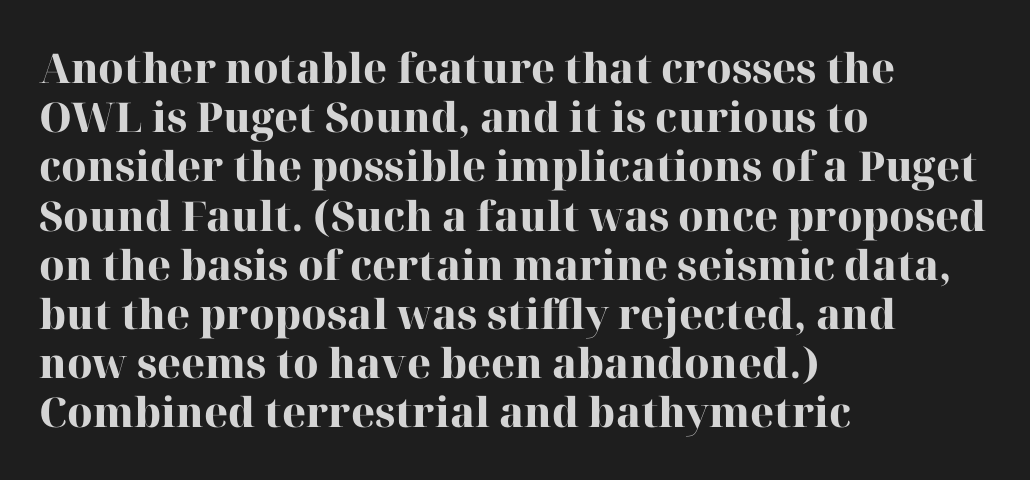
Q: Is the text bold? A: Yes.
Q: Is the text italic (slanted)? A: No, it is upright.
Q: Is the typeface a serif or a sans-serif typeface? A: Serif.
Q: Is the text underlined? A: No.
Q: How is the paragraph aligned? A: Left-aligned.
Q: Is the spacing between letters normal or unusually wide? A: Normal.
Q: Width (condensed, normal, or wide)? A: Normal.
Q: Stroke contrast? A: High.
Q: x-height? A: Medium.
Q: Monospaced? A: No.
